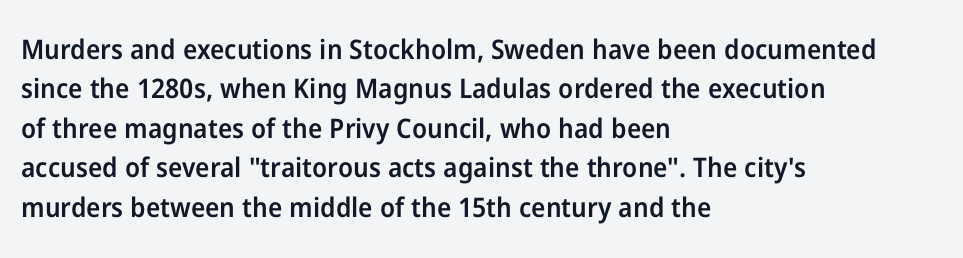
The line texture is even and compact thanks to regular tracking. The vertical gap from one line to the next is medium. It's the straight-up-and-down kind of type. I'd describe the lettering as semibold — firm but not a full bold. Layout note: lines flush left. Words float on clear page, feet unadorned.
